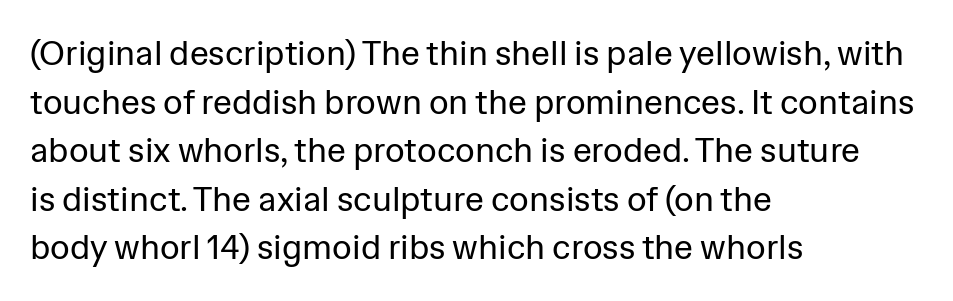
The image shows 34 px regular-weight sans-serif type, upright; set left-aligned, normal line spacing (1.43x), normal letter spacing, not underlined; low stroke contrast and a medium x-height.
